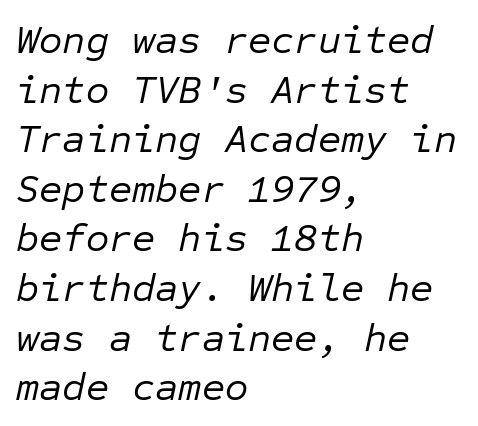
Weight: in the light-to-regular range. Each letter, wide or thin by design, is forced into the same width here. The rendering applies a slant to the glyphs. Tracking value appears to be zero — textbook default spacing. Check under the words: just untouched page.
